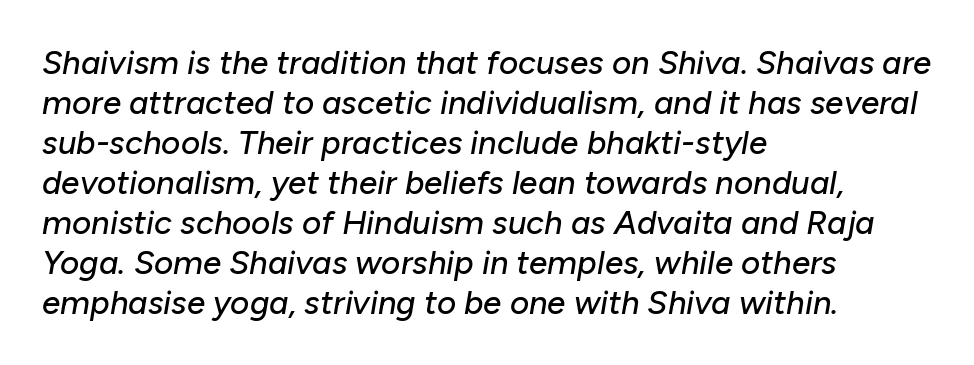
{"italic": "yes", "lean": "right", "slant_degrees": 10, "width": "normal", "stroke_contrast": "low", "x_height": "medium", "monospaced": "no", "underline": "no", "align": "left", "line_spacing_ratio": 1.21, "letter_spacing": "normal", "letter_spacing_em": 0.0, "glyph_px": 33}
